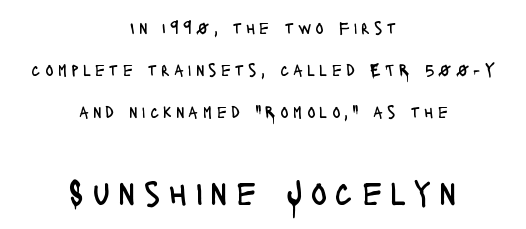
The image shows 34 px regular-weight, condensed sans-serif type, upright; set centered, loose line spacing (2.48x), unusually wide letter spacing (+0.25 em), not underlined; the second (bottom) block is 2.0x larger; low stroke contrast and a large x-height.
